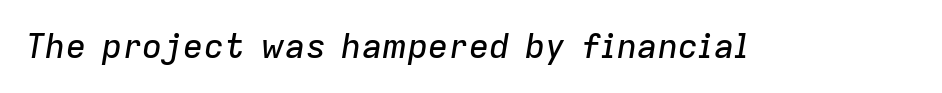
Q: Is the text italic (slanted)? A: Yes, it leans right by about 9 degrees.
Q: Is the text underlined? A: No.
Q: Is the spacing between letters normal or unusually wide? A: Normal.
Q: Width (condensed, normal, or wide)? A: Normal.
Q: Stroke contrast? A: Low.
Q: x-height? A: Medium.
Q: Monospaced? A: No.
